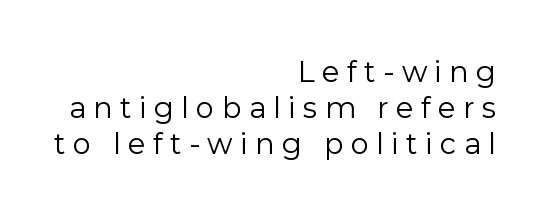
The weight would be labelled regular, book, light, or lighter still. The rendering shows plain stroke endings on the letterforms — a sans-serif design. Descenders are the only things crossing below the line. Each word looks stretched out because of the extra space between its letters. Alignment: flush right.
